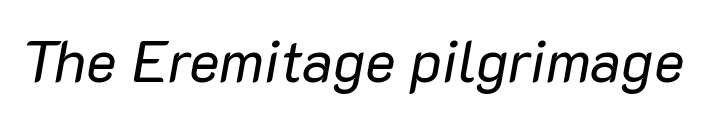
{"italic": "yes", "lean": "right", "slant_degrees": 10, "bold": "no", "weight": "regular", "width": "normal", "stroke_contrast": "low", "x_height": "medium", "monospaced": "no", "underline": "no", "letter_spacing": "normal", "letter_spacing_em": 0.0, "glyph_px": 58}
